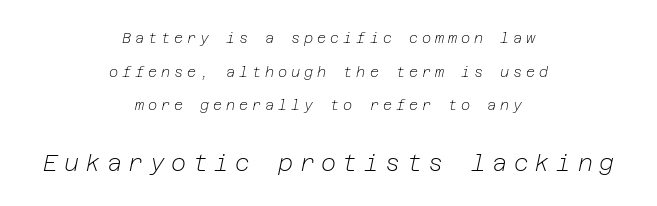
The image shows 23 px text type, italic (leaning right); set centered, loose line spacing (2.41x), unusually wide letter spacing (+0.28 em), not underlined; the second (bottom) block is 1.64x larger.
